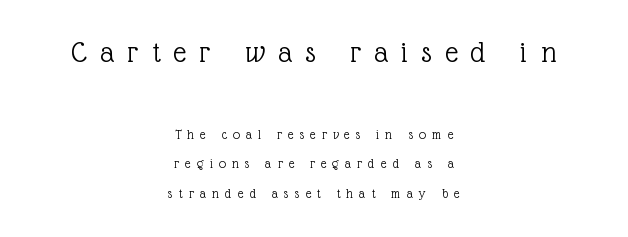
The image shows 31 px light serif type, upright; set centered, loose line spacing (2.12x), unusually wide letter spacing (+0.44 em), not underlined; the first (top) block is 2.21x larger; a medium x-height.
